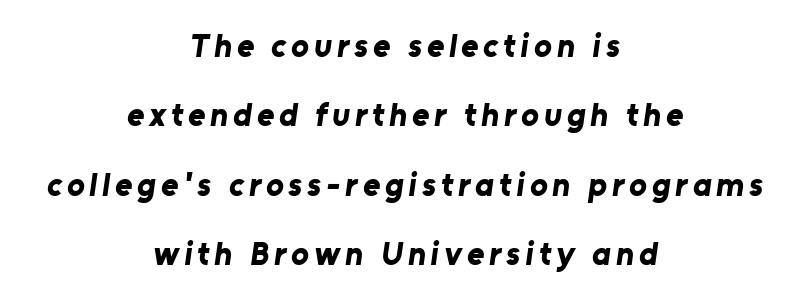
Font category for this specimen: sans-serif. Do the characters align in a grid? No, the font is proportional. Leading: increased. Words float on clear page, feet unadorned. In terms of weight, the rendering is a true, heavy bold. Teacher's note: observe the equal gaps on both sides — that is centered alignment.
